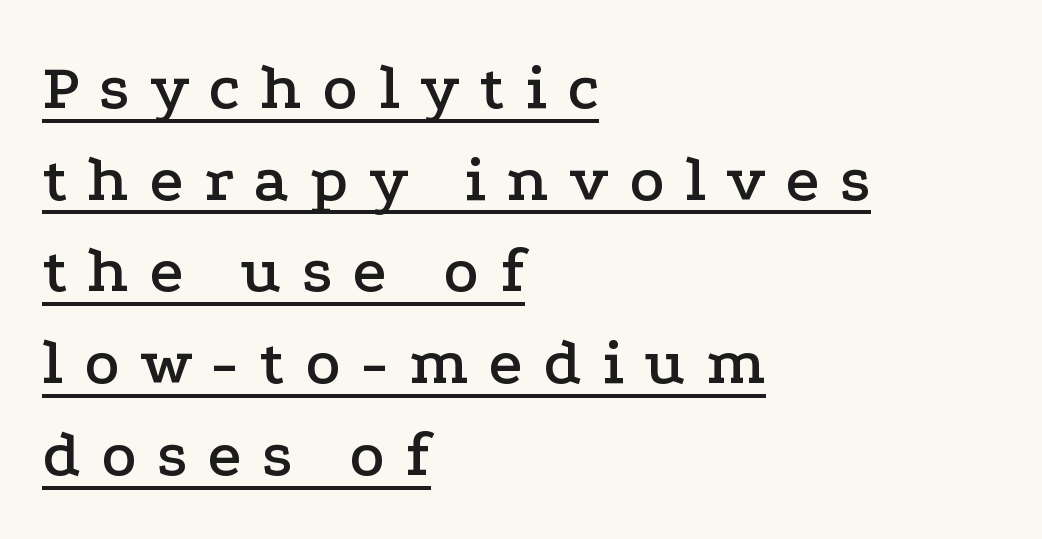
Q: Is the text italic (slanted)? A: No, it is upright.
Q: Is the typeface a serif or a sans-serif typeface? A: Serif.
Q: Is the text underlined? A: Yes.
Q: How is the paragraph aligned? A: Left-aligned.
Q: Is the spacing between letters normal or unusually wide? A: Unusually wide.
Q: Is the spacing between lines tight, normal or loose? A: Normal.
Q: Width (condensed, normal, or wide)? A: Wide.
Q: Stroke contrast? A: Low.
Q: x-height? A: Medium.
Q: Monospaced? A: No.
